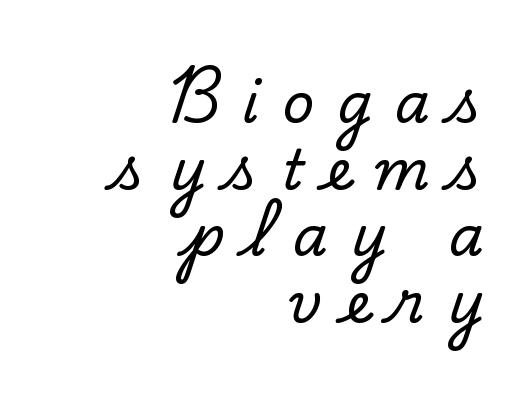
Q: Is the text italic (slanted)? A: Yes.
Q: Is the typeface a serif or a sans-serif typeface? A: Serif.
Q: Is the text underlined? A: No.
Q: How is the paragraph aligned? A: Right-aligned.
Q: Is the spacing between letters normal or unusually wide? A: Unusually wide.
Q: Width (condensed, normal, or wide)? A: Normal.
Q: Stroke contrast? A: Low.
Q: x-height? A: Small.
Q: Monospaced? A: No.
